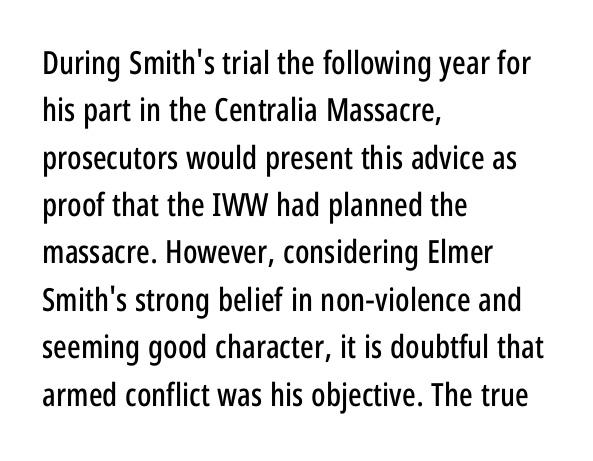
The image shows 32 px condensed sans-serif type, upright; set left-aligned, normal line spacing (1.48x), normal letter spacing, not underlined; low stroke contrast and a large x-height.
